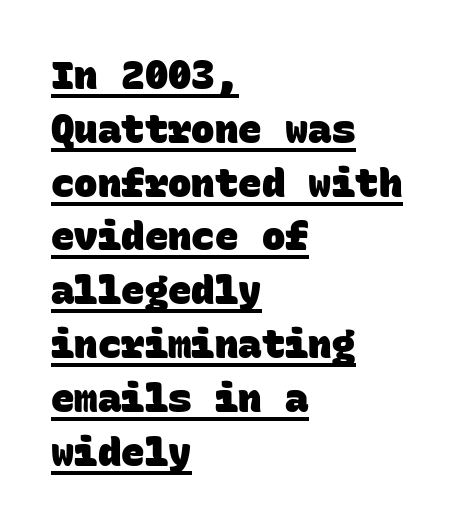
The image shows 39 px heavy sans-serif type, monospaced; set left-aligned, normal line spacing (1.38x), normal letter spacing, underlined; low stroke contrast and a large x-height.
